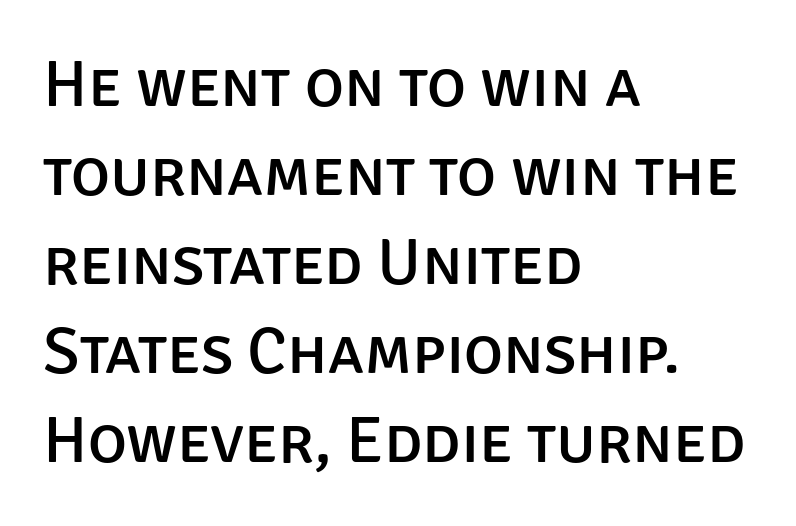
The image shows 66 px sans-serif type, upright; set left-aligned, normal line spacing (1.35x), normal letter spacing, not underlined; low stroke contrast and a large x-height.
